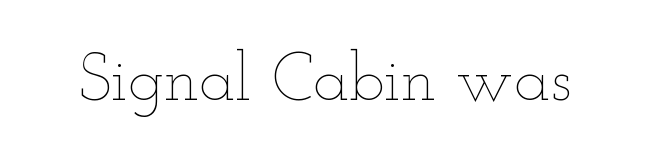
The image shows 67 px thin, wide type, upright; set normal letter spacing, not underlined; low stroke contrast and a small x-height.
